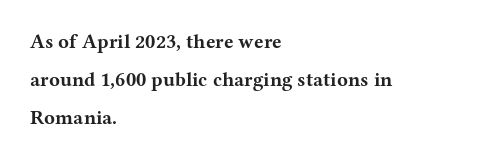
These lines are set flush left with a ragged right edge. The strip under each line holds only bare page. This rendering leaves character spacing at its baseline value. Is there any slant? The stems are plumb. How heavy is the stroke? Heavy — this is a bold.
